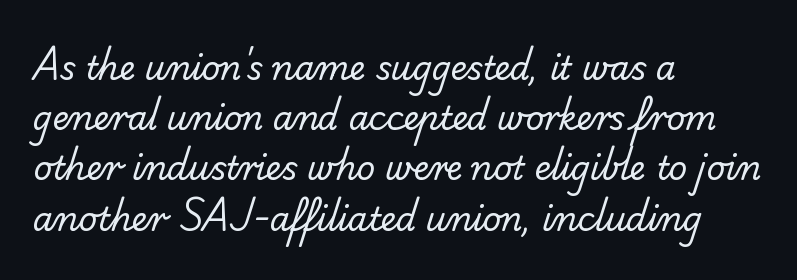
Q: Is the text bold? A: No.
Q: Is the typeface a serif or a sans-serif typeface? A: Sans-serif.
Q: Is the text underlined? A: No.
Q: How is the paragraph aligned? A: Left-aligned.
Q: Is the spacing between letters normal or unusually wide? A: Normal.
Q: Is the spacing between lines tight, normal or loose? A: Normal.
Q: Width (condensed, normal, or wide)? A: Normal.
Q: Stroke contrast? A: Low.
Q: x-height? A: Small.
Q: Monospaced? A: No.
